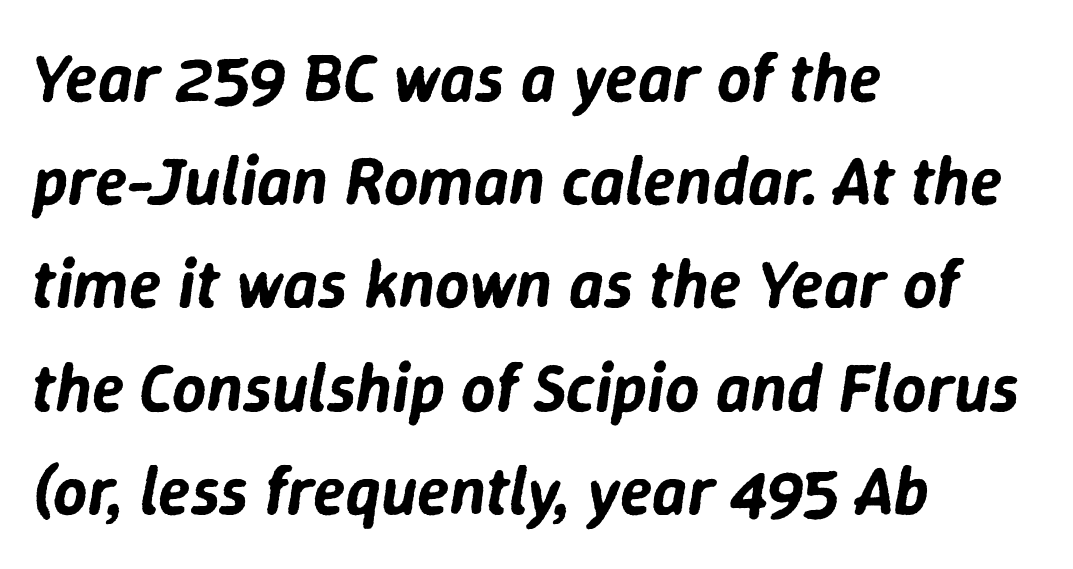
One glance says typical: line gaps are just what's usual. Looks like regular typesetting: each glyph gets only the width it needs. Beneath every word, the page is bare. One-word summary of the alignment: left. Posture: slanted.
